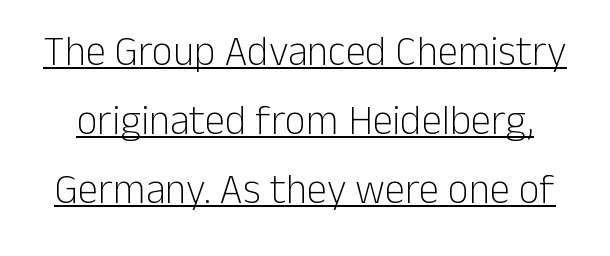
{"serif": "no", "italic": "no", "bold": "no", "weight": "light", "width": "normal", "stroke_contrast": "low", "x_height": "medium", "monospaced": "no", "underline": "yes", "line_spacing": "normal", "line_spacing_ratio": 1.68, "letter_spacing": "normal", "letter_spacing_em": 0.0, "glyph_px": 41}
